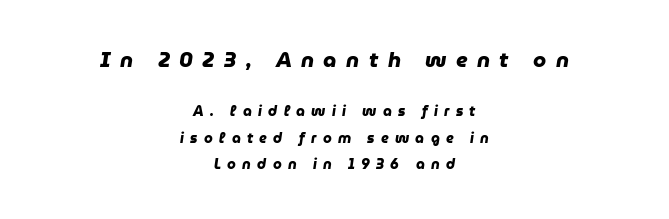
The line-height multiplier appears high, well above default. Look at the stroke-to-counter ratio: heavy, a bold. Just letters on the line, the space beneath them empty. Caption: multi-line text, centered on the measure. How are the letters spaced? Widely, with obvious added tracking. Character size in the leading block exceeds that of the trailing block.
